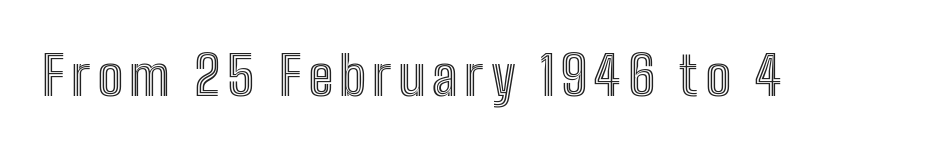
Q: Is the text italic (slanted)? A: No, it is upright.
Q: Is the text underlined? A: No.
Q: Width (condensed, normal, or wide)? A: Condensed.
Q: x-height? A: Medium.
Q: Monospaced? A: No.
